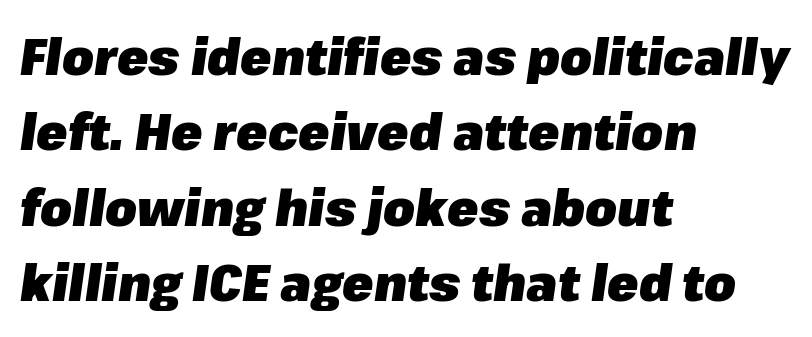
The image shows 51 px heavy type, italic (leaning right); set left-aligned, normal line spacing (1.48x), normal letter spacing, not underlined; low stroke contrast and a medium x-height.
